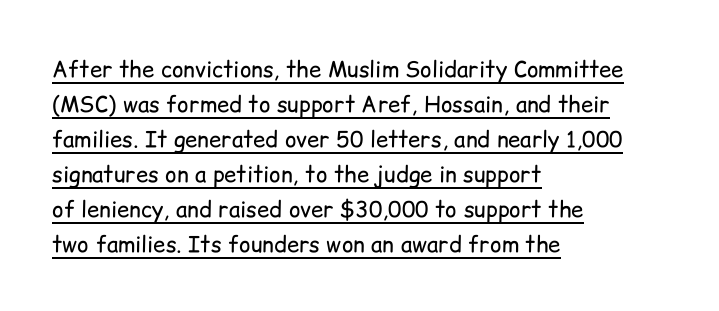
The image shows 22 px text type, upright; set left-aligned, normal line spacing (1.59x), normal letter spacing, underlined.
